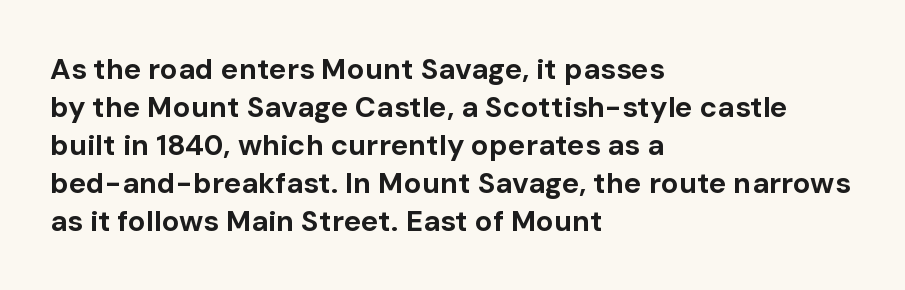
Alignment: flush left. Does extra space separate the letters? No, they use regular spacing. Varying glyph widths throughout — classic text-font behaviour. One glance says typical: line gaps are just what's usual. Descender tails drop into unmarked territory. It's the straight-up-and-down kind of type.
